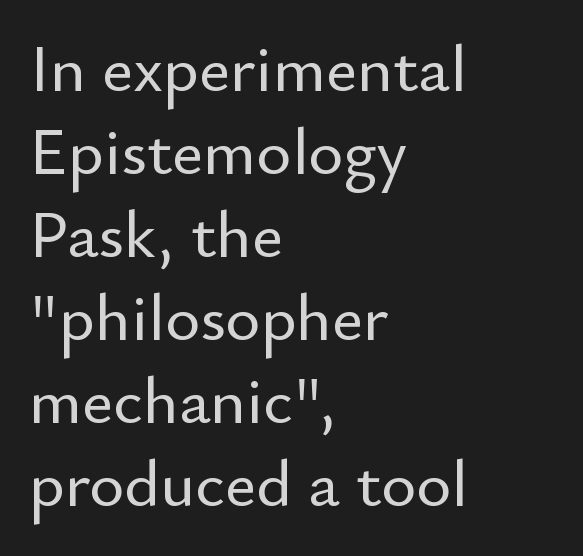
The image shows 67 px sans-serif type, upright; set left-aligned, line spacing 1.24x, normal letter spacing, not underlined; low stroke contrast and a small x-height.
